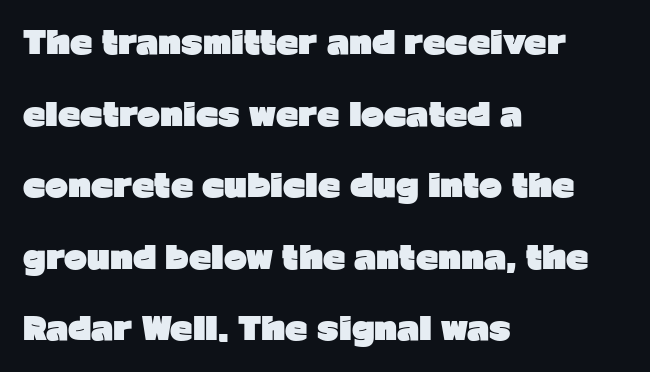
Q: Is the text bold? A: Yes.
Q: Is the text italic (slanted)? A: No, it is upright.
Q: Is the typeface a serif or a sans-serif typeface? A: Sans-serif.
Q: Is the text underlined? A: No.
Q: How is the paragraph aligned? A: Left-aligned.
Q: Is the spacing between letters normal or unusually wide? A: Normal.
Q: Is the spacing between lines tight, normal or loose? A: Loose.
Q: Width (condensed, normal, or wide)? A: Normal.
Q: Stroke contrast? A: Low.
Q: x-height? A: Medium.
Q: Monospaced? A: No.
